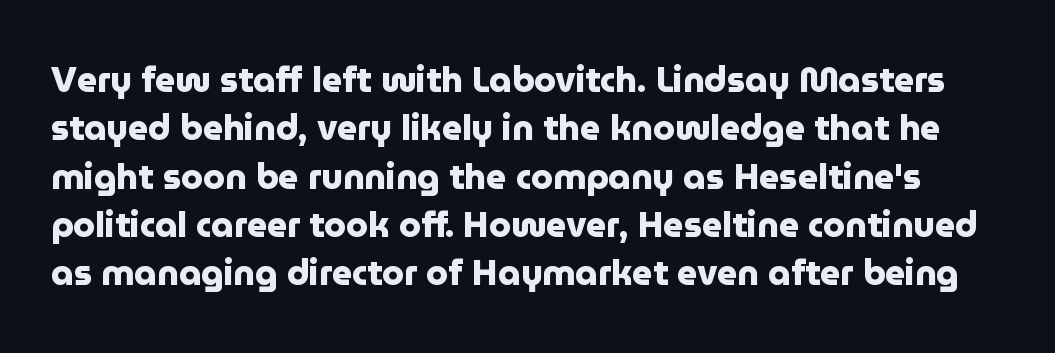
{"serif": "no", "italic": "no", "bold": "yes", "weight": "heavy", "width": "normal", "stroke_contrast": "low", "x_height": "medium", "monospaced": "no", "underline": "no", "line_spacing": "normal", "line_spacing_ratio": 1.38, "letter_spacing": "normal", "letter_spacing_em": 0.0, "glyph_px": 35}
